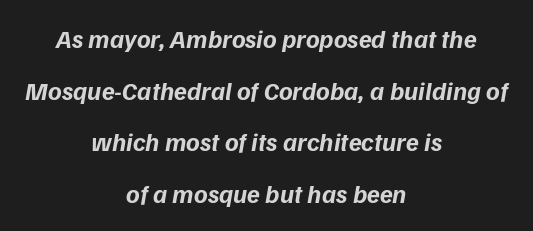
Q: Is the text bold? A: Yes.
Q: Is the text underlined? A: No.
Q: How is the paragraph aligned? A: Centered.
Q: Is the spacing between letters normal or unusually wide? A: Normal.
Q: Is the spacing between lines tight, normal or loose? A: Loose.
